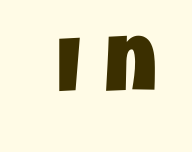
{"serif": "no", "width": "condensed", "stroke_contrast": "low", "x_height": "large", "monospaced": "no", "underline": "no", "letter_spacing": "wide", "letter_spacing_em": 0.3, "glyph_px": 79}
